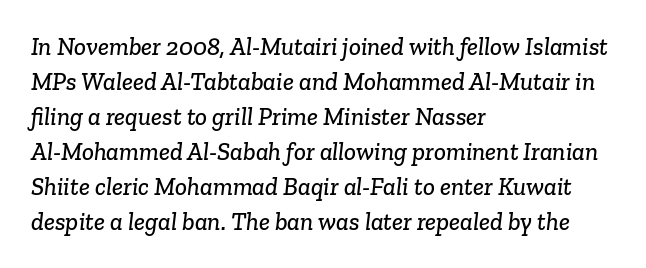
Q: Is the text underlined? A: No.
Q: How is the paragraph aligned? A: Left-aligned.
Q: Is the spacing between letters normal or unusually wide? A: Normal.
Q: Is the spacing between lines tight, normal or loose? A: Normal.
